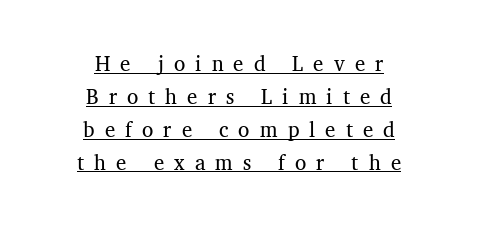
Q: Is the text bold? A: No.
Q: Is the text italic (slanted)? A: No, it is upright.
Q: Is the text underlined? A: Yes.
Q: How is the paragraph aligned? A: Centered.
Q: Is the spacing between letters normal or unusually wide? A: Unusually wide.
Q: Is the spacing between lines tight, normal or loose? A: Normal.
